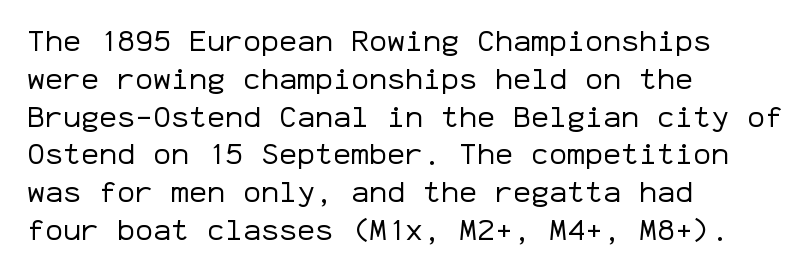
Q: Is the text bold? A: No.
Q: Is the text italic (slanted)? A: No, it is upright.
Q: Is the typeface a serif or a sans-serif typeface? A: Sans-serif.
Q: Is the text underlined? A: No.
Q: How is the paragraph aligned? A: Left-aligned.
Q: Is the spacing between letters normal or unusually wide? A: Normal.
Q: Is the spacing between lines tight, normal or loose? A: Normal.
Q: Width (condensed, normal, or wide)? A: Normal.
Q: Stroke contrast? A: Low.
Q: x-height? A: Medium.
Q: Monospaced? A: Yes.
